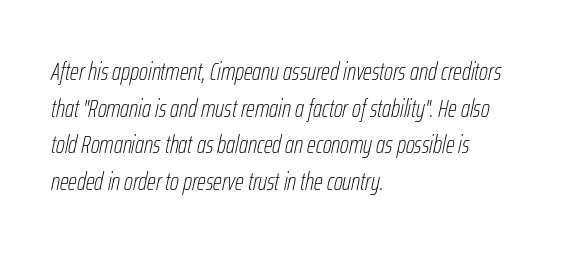
Words appear dense and cohesive because spacing is normal. The ragged edge is on the right, which tells us the setting is flush left. If you drew a line through each stem, it would be angled. A light-to-regular cut is what we see here.
